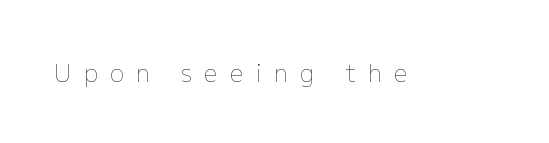
The image shows 24 px text type, upright; set unusually wide letter spacing (+0.5 em), not underlined.
